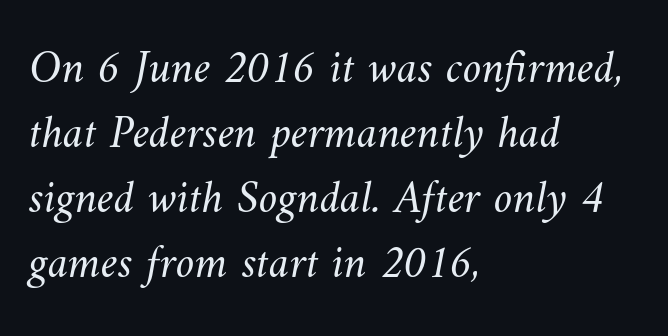
Q: Is the text bold? A: No.
Q: Is the text underlined? A: No.
Q: How is the paragraph aligned? A: Left-aligned.
Q: Is the spacing between letters normal or unusually wide? A: Normal.
Q: Is the spacing between lines tight, normal or loose? A: Normal.
Q: Width (condensed, normal, or wide)? A: Normal.
Q: Stroke contrast? A: Medium.
Q: x-height? A: Small.
Q: Monospaced? A: No.
